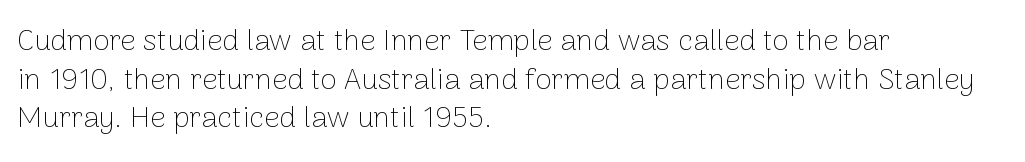
Q: Is the text bold? A: No.
Q: Is the text italic (slanted)? A: No, it is upright.
Q: Is the typeface a serif or a sans-serif typeface? A: Sans-serif.
Q: Is the text underlined? A: No.
Q: How is the paragraph aligned? A: Left-aligned.
Q: Is the spacing between letters normal or unusually wide? A: Normal.
Q: Is the spacing between lines tight, normal or loose? A: Normal.
Q: Width (condensed, normal, or wide)? A: Normal.
Q: Stroke contrast? A: Low.
Q: x-height? A: Medium.
Q: Monospaced? A: No.
